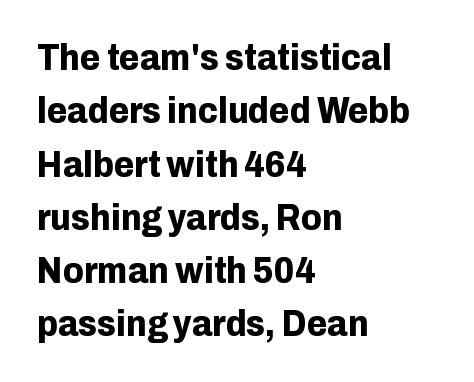
The image shows 37 px bold sans-serif type, upright; set left-aligned, normal line spacing (1.44x), normal letter spacing, not underlined; low stroke contrast and a medium x-height.
